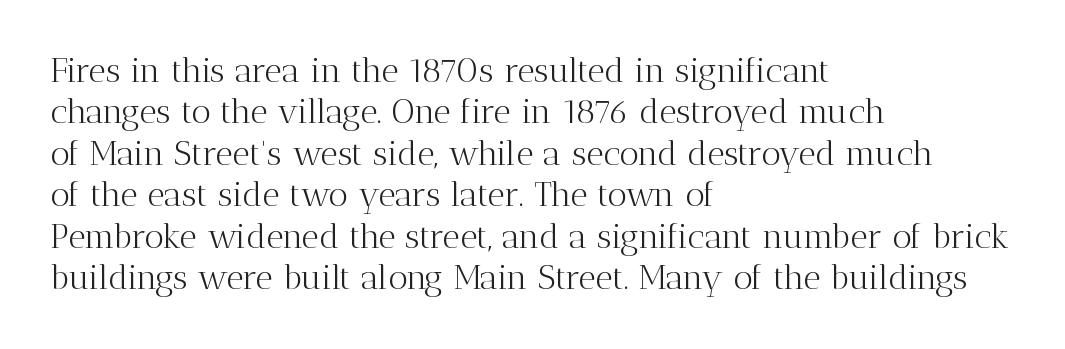
The image shows 34 px light serif type, upright; set left-aligned, line spacing 1.22x, normal letter spacing, not underlined; medium stroke contrast and a medium x-height.
